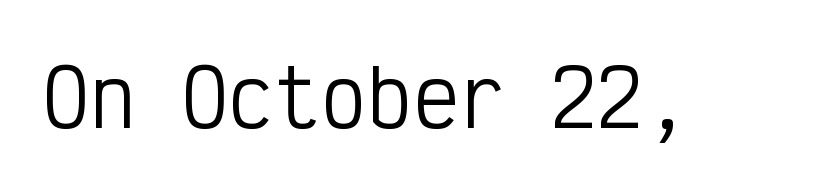
Observe the ordinary spacing: letters are neighbours, not strangers. The space beneath each line is pristine and unruled. Weight: in the light-to-regular range. Ascenders rise straight up at ninety degrees. The rendering uses typewriter-style spacing with identical character cells.
